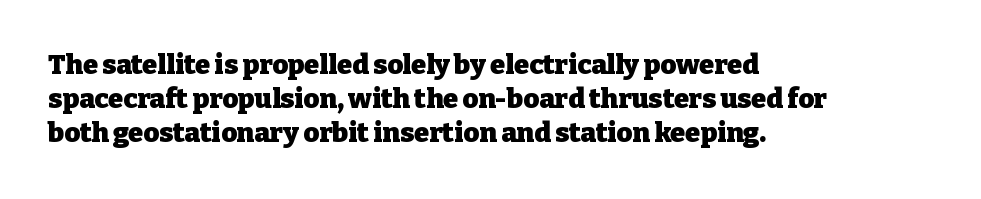
{"italic": "no", "bold": "yes", "underline": "no", "align": "left", "line_spacing": "normal", "line_spacing_ratio": 1.26, "letter_spacing": "normal", "letter_spacing_em": 0.0, "glyph_px": 27}
